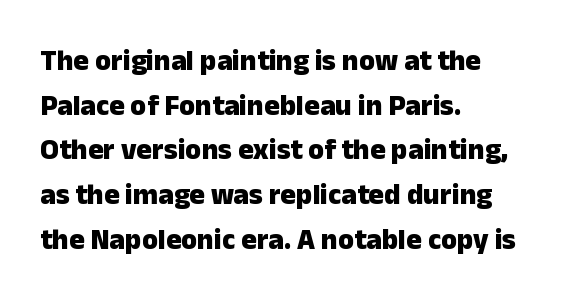
The image shows 29 px heavy sans-serif type, upright; set left-aligned, normal line spacing (1.54x), normal letter spacing, not underlined; low stroke contrast and a medium x-height.
